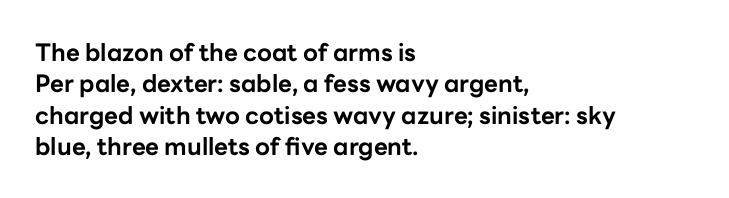
Caption: standard tracking, unaltered. In CSS terms this would be text-align: left. Unlike italic type, these characters show no tilt at all. A dark, heavy texture on the line: the type is bold.
